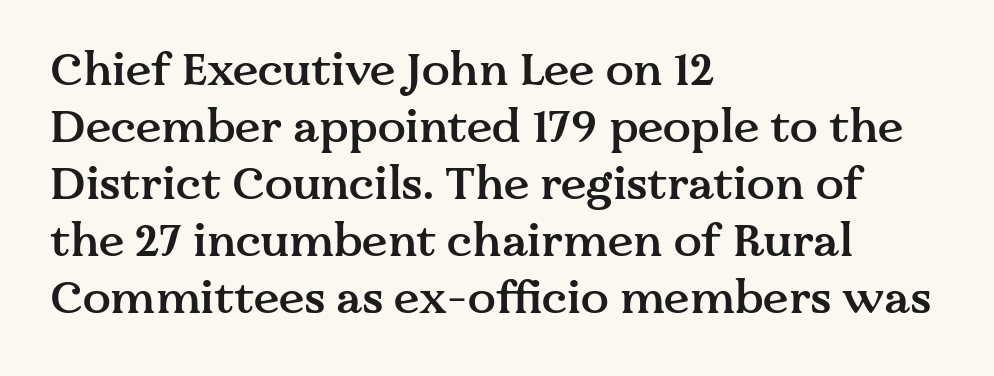
The font's upright variant was chosen for this text. The rag falls on the right side of this text block. Note the varied advance widths — an 'i' is clearly narrower than an 'm'. Plain, unruled lines of type. What stands out about the letter spacing? Nothing — it is the standard amount.
